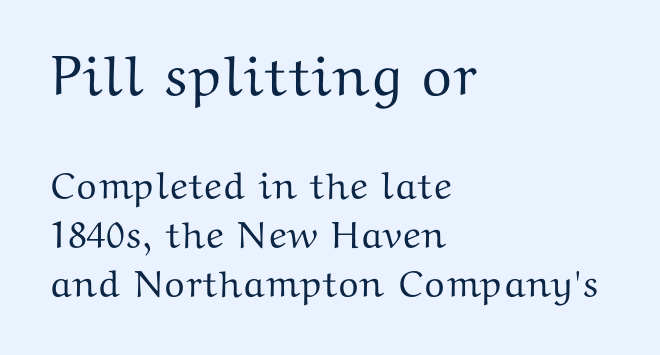
{"serif": "yes", "italic": "no", "width": "wide", "stroke_contrast": "medium", "x_height": "medium", "monospaced": "no", "underline": "no", "align": "left", "line_spacing": "normal", "line_spacing_ratio": 1.29, "letter_spacing": "normal", "letter_spacing_em": 0.0, "larger_block": "first", "size_ratio": 1.5, "glyph_px": 57}
